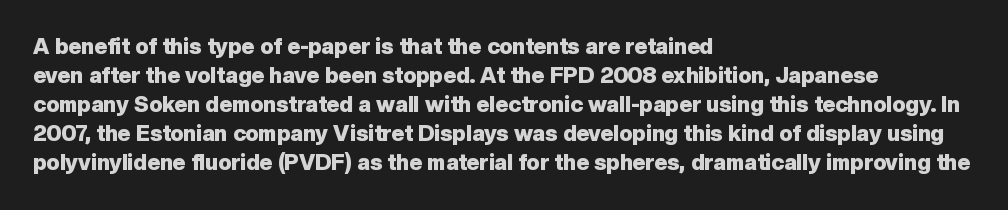
{"italic": "no", "bold": "yes", "underline": "no", "align": "left", "line_spacing": "normal", "line_spacing_ratio": 1.32, "letter_spacing": "normal", "letter_spacing_em": 0.0, "glyph_px": 22}
